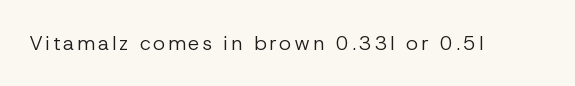
The image shows 20 px text type, upright; set not underlined.
